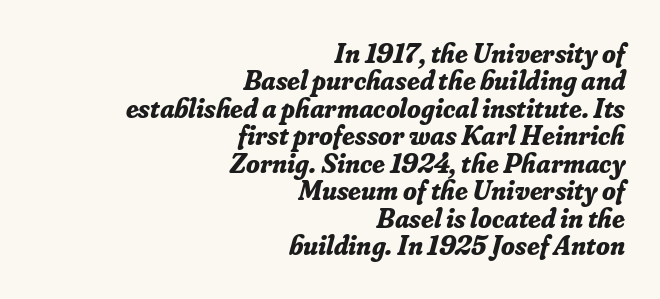
{"serif": "yes", "italic": "yes", "lean": "right", "slant_degrees": 16, "bold": "yes", "weight": "bold", "width": "normal", "stroke_contrast": "low", "x_height": "small", "monospaced": "no", "underline": "no", "align": "right", "line_spacing": "tight", "line_spacing_ratio": 0.98, "letter_spacing": "normal", "letter_spacing_em": 0.0, "glyph_px": 28}
